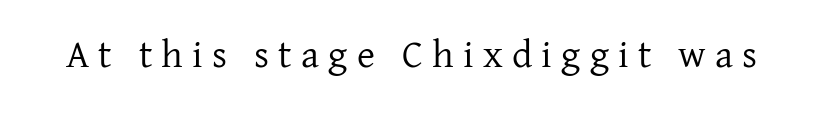
{"serif": "yes", "italic": "no", "bold": "no", "weight": "regular", "width": "normal", "stroke_contrast": "low", "x_height": "medium", "monospaced": "no", "underline": "no", "letter_spacing": "wide", "letter_spacing_em": 0.24, "glyph_px": 39}
